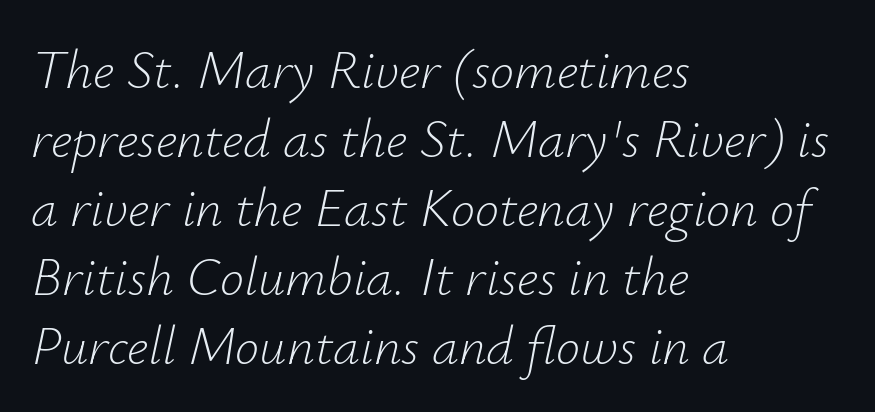
The setting favours the left margin, as ordinary paragraphs usually do. Each new line begins a customary step beneath the previous one. It's the slanting kind of type. Type without underlining. The passage shown has conventional tracking throughout.
